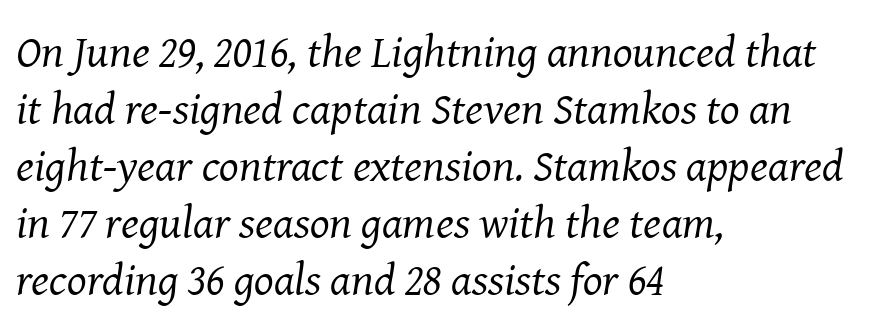
A classic flush-left, rag-right setting is used for this passage. Standard letterfit; no display-style spreading of the glyphs. Italic? Definitely — the glyphs are oblique. Weight: in the light-to-regular range. Type style note: has serifs.
